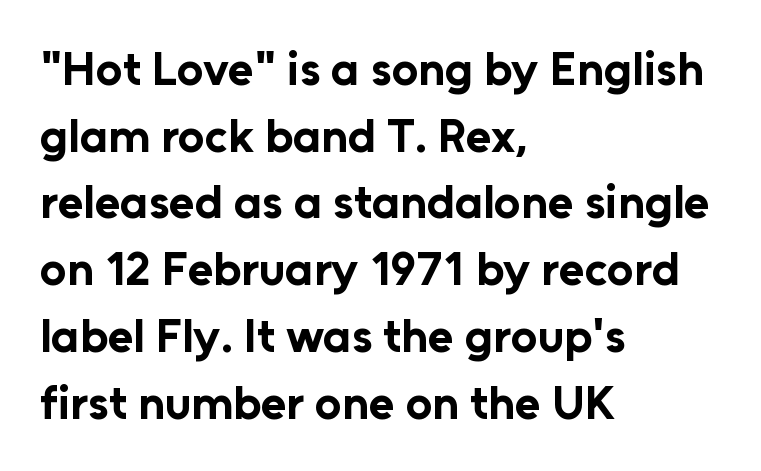
The image shows 47 px bold sans-serif type, upright; set left-aligned, normal line spacing (1.42x), normal letter spacing, not underlined; low stroke contrast and a medium x-height.
